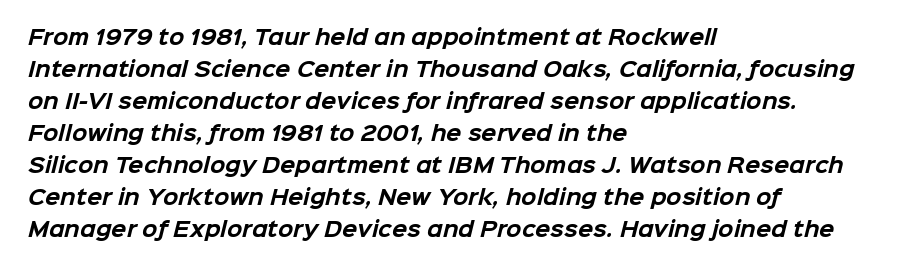
Observe the ordinary spacing: letters are neighbours, not strangers. Weight: bold. The text block is weighted toward the left margin, trailing off unevenly rightward. Quick note: interline space is typical. The space beneath each line is pristine and unruled.
